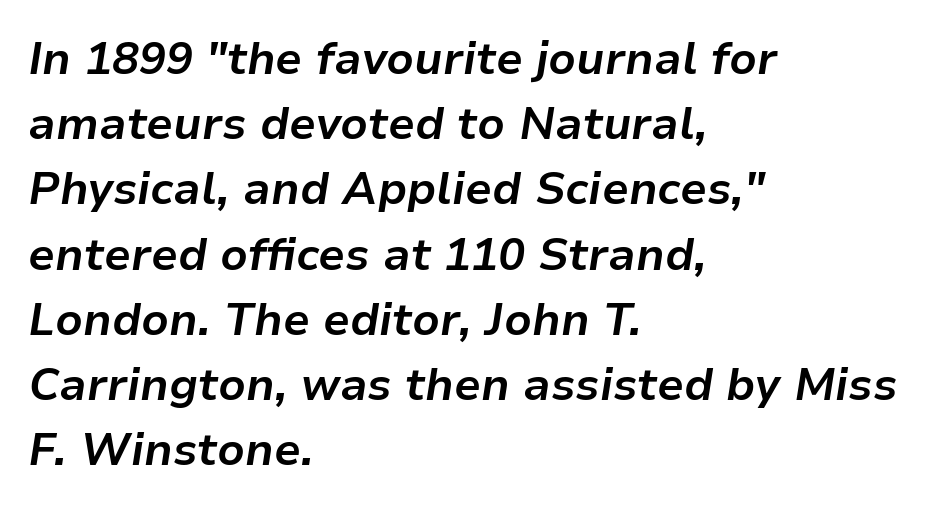
Q: Is the text bold? A: Yes.
Q: Is the text italic (slanted)? A: Yes, it leans right by about 9 degrees.
Q: Is the text underlined? A: No.
Q: How is the paragraph aligned? A: Left-aligned.
Q: Is the spacing between letters normal or unusually wide? A: Normal.
Q: Is the spacing between lines tight, normal or loose? A: Normal.
Q: Width (condensed, normal, or wide)? A: Normal.
Q: Stroke contrast? A: Low.
Q: x-height? A: Medium.
Q: Monospaced? A: No.
